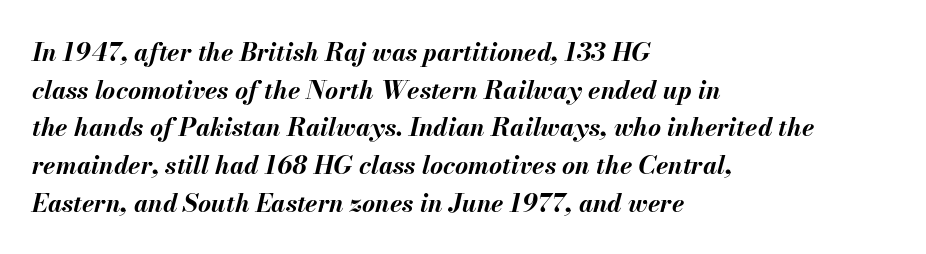
Q: Is the text bold? A: Yes.
Q: Is the text italic (slanted)? A: Yes, it leans right by about 13 degrees.
Q: Is the text underlined? A: No.
Q: How is the paragraph aligned? A: Left-aligned.
Q: Is the spacing between letters normal or unusually wide? A: Normal.
Q: Is the spacing between lines tight, normal or loose? A: Normal.
